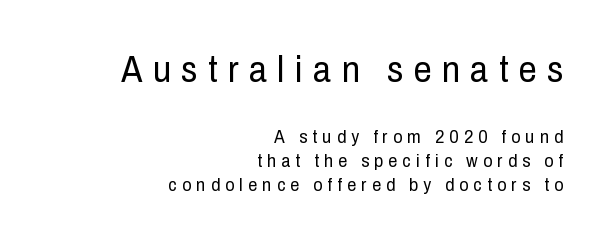
{"serif": "no", "italic": "no", "bold": "no", "weight": "regular", "width": "condensed", "stroke_contrast": "low", "x_height": "medium", "monospaced": "no", "underline": "no", "align": "right", "line_spacing": "normal", "line_spacing_ratio": 1.34, "letter_spacing": "wide", "letter_spacing_em": 0.29, "larger_block": "first", "size_ratio": 2.0, "glyph_px": 36}
